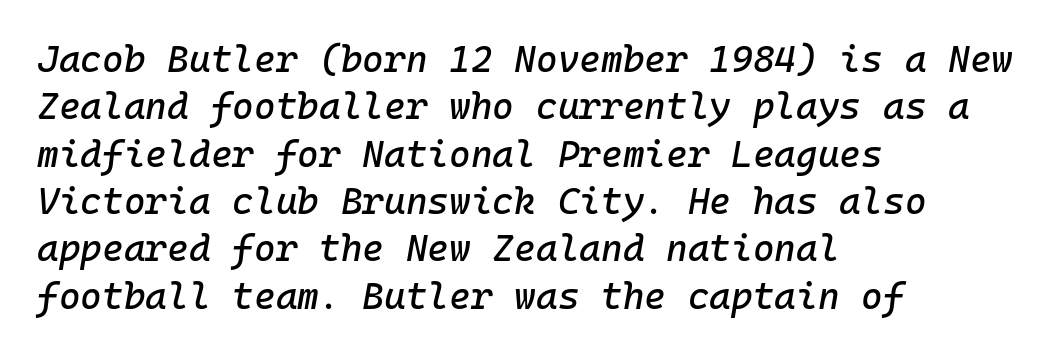
{"italic": "yes", "lean": "right", "slant_degrees": 10, "width": "normal", "stroke_contrast": "low", "x_height": "medium", "monospaced": "yes", "underline": "no", "align": "left", "line_spacing": "normal", "line_spacing_ratio": 1.28, "letter_spacing": "normal", "letter_spacing_em": 0.0, "glyph_px": 37}
